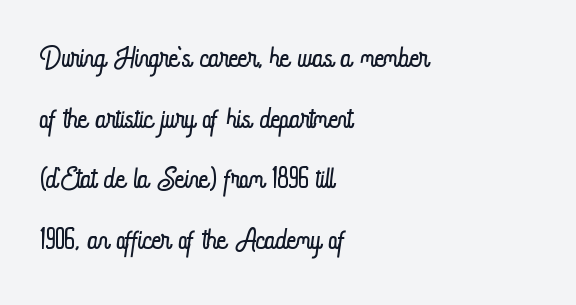
Q: Is the text bold? A: No.
Q: Is the text underlined? A: No.
Q: How is the paragraph aligned? A: Left-aligned.
Q: Is the spacing between letters normal or unusually wide? A: Normal.
Q: Is the spacing between lines tight, normal or loose? A: Normal.
Q: Width (condensed, normal, or wide)? A: Condensed.
Q: Stroke contrast? A: Low.
Q: x-height? A: Small.
Q: Monospaced? A: No.
